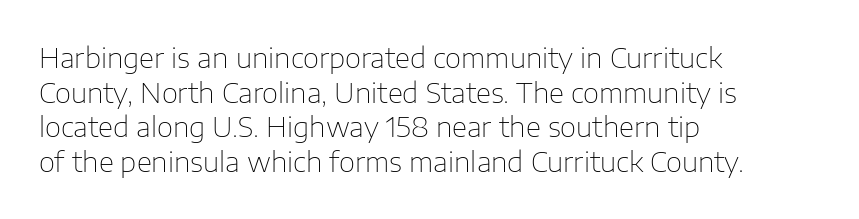
These lines are set flush left with a ragged right edge. Underlining? Definitely not there. Proportional: the letters do not fall into vertical columns. Letterform terminals end flat and unadorned throughout the passage.
